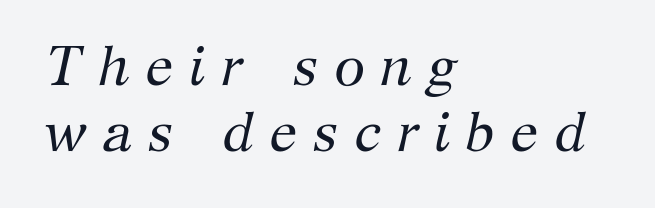
Words float on clear page, feet unadorned. A classic flush-left, rag-right setting is used for this passage. No chunkiness to these letters — they're not bold. Is this a fixed-width face? No — the glyphs have proportional, varying widths. Characters are canted at an angle relative to the baseline's perpendicular.
